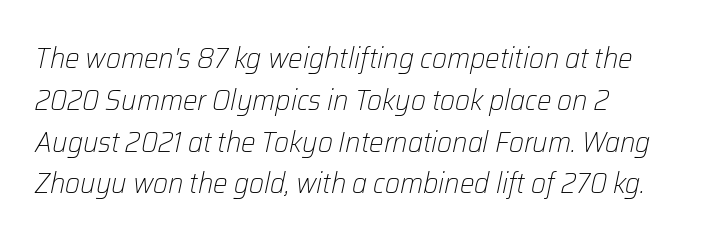
{"italic": "yes", "lean": "right", "slant_degrees": 12, "bold": "no", "weight": "light", "width": "normal", "stroke_contrast": "low", "x_height": "medium", "monospaced": "no", "underline": "no", "line_spacing": "normal", "line_spacing_ratio": 1.44, "letter_spacing": "normal", "letter_spacing_em": 0.0, "glyph_px": 29}
